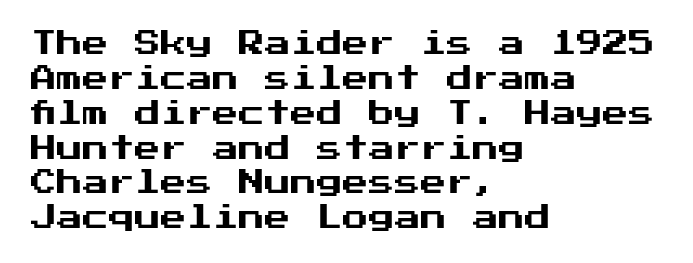
The image shows 26 px text type, upright; set left-aligned, normal line spacing (1.34x), normal letter spacing, not underlined.
